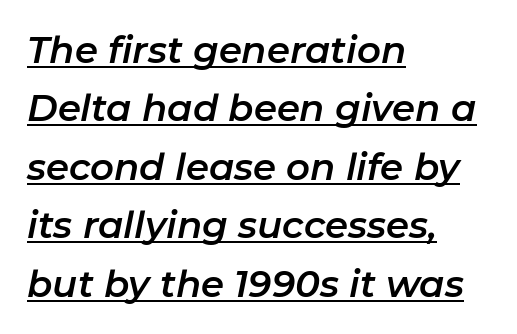
Q: Is the text italic (slanted)? A: Yes, it leans right by about 11 degrees.
Q: Is the text underlined? A: Yes.
Q: How is the paragraph aligned? A: Left-aligned.
Q: Is the spacing between letters normal or unusually wide? A: Normal.
Q: Is the spacing between lines tight, normal or loose? A: Normal.
Q: Width (condensed, normal, or wide)? A: Normal.
Q: Stroke contrast? A: Low.
Q: x-height? A: Medium.
Q: Monospaced? A: No.
